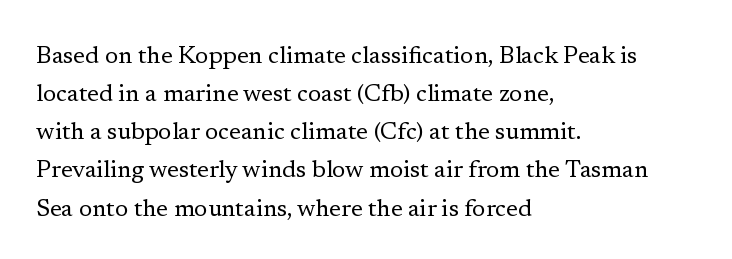
{"italic": "no", "bold": "no", "underline": "no", "align": "left", "line_spacing": "normal", "line_spacing_ratio": 1.59, "letter_spacing": "normal", "letter_spacing_em": 0.0, "glyph_px": 24}
